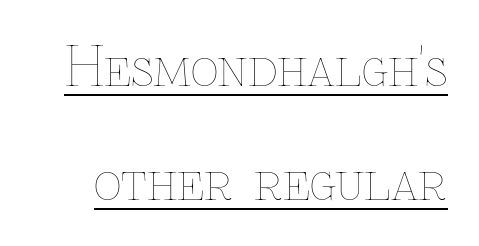
{"italic": "no", "bold": "no", "weight": "thin", "width": "normal", "stroke_contrast": "low", "x_height": "medium", "monospaced": "no", "underline": "yes", "line_spacing": "loose", "line_spacing_ratio": 2.11, "letter_spacing": "normal", "letter_spacing_em": 0.0, "glyph_px": 54}
